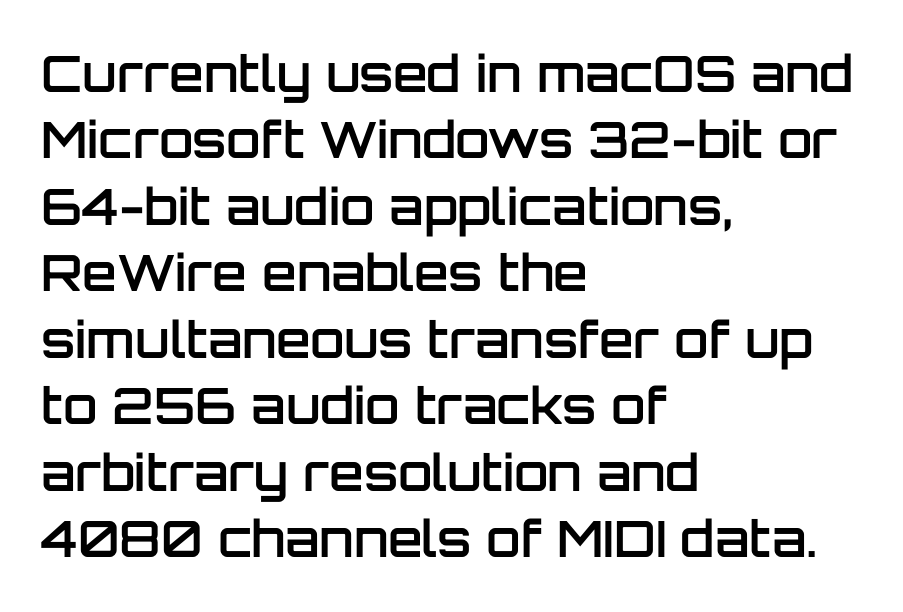
Does extra space separate the letters? No, they use regular spacing. Tall strokes in this sample are plumb rather than angled. Its strokes are somewhat broadened, the hallmark of semibold type. One glance says typical: line gaps are just what's usual.
